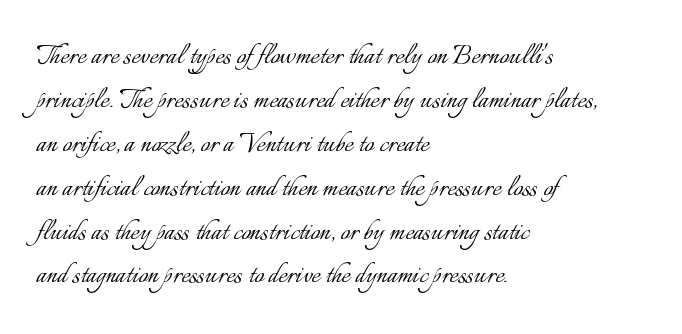
{"bold": "no", "weight": "light", "width": "normal", "stroke_contrast": "low", "x_height": "small", "monospaced": "no", "underline": "no", "align": "left", "line_spacing": "normal", "line_spacing_ratio": 1.33, "letter_spacing": "normal", "letter_spacing_em": 0.0, "glyph_px": 33}
